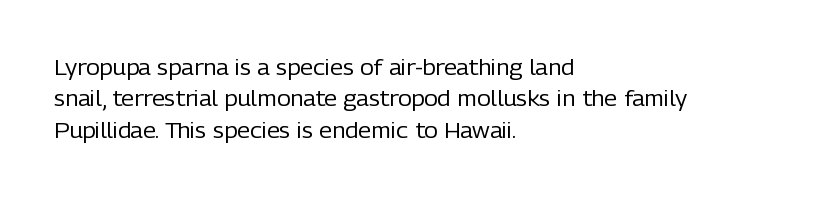
The image shows 21 px text type, upright; set left-aligned, normal line spacing (1.49x), normal letter spacing, not underlined.
